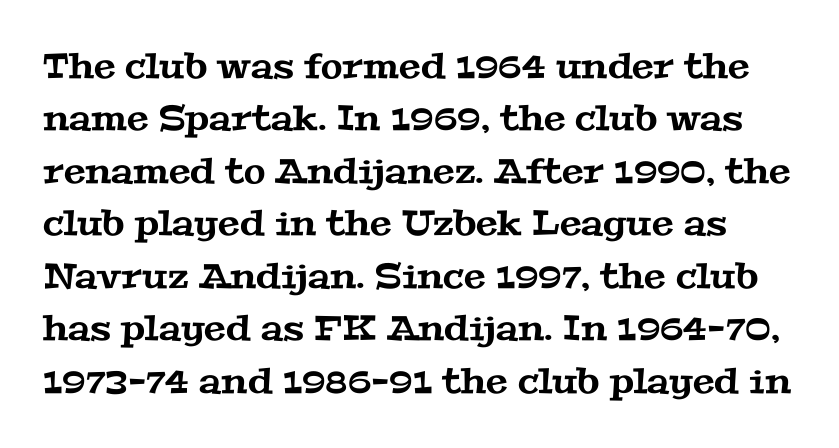
{"serif": "yes", "width": "wide", "stroke_contrast": "medium", "x_height": "medium", "monospaced": "no", "underline": "no", "line_spacing": "normal", "line_spacing_ratio": 1.5, "letter_spacing": "normal", "letter_spacing_em": 0.0, "glyph_px": 35}
